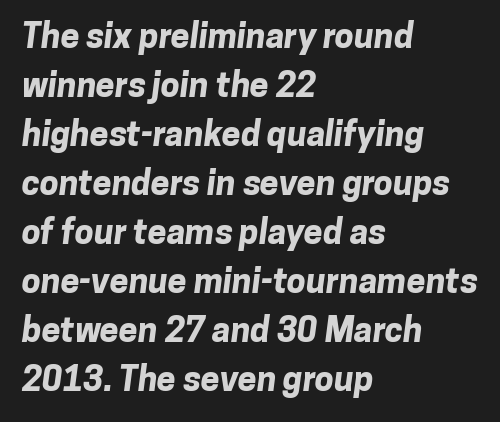
Q: Is the text bold? A: Yes.
Q: Is the typeface a serif or a sans-serif typeface? A: Sans-serif.
Q: Is the text underlined? A: No.
Q: How is the paragraph aligned? A: Left-aligned.
Q: Is the spacing between letters normal or unusually wide? A: Normal.
Q: Is the spacing between lines tight, normal or loose? A: Normal.
Q: Width (condensed, normal, or wide)? A: Normal.
Q: Stroke contrast? A: Low.
Q: x-height? A: Medium.
Q: Monospaced? A: No.
